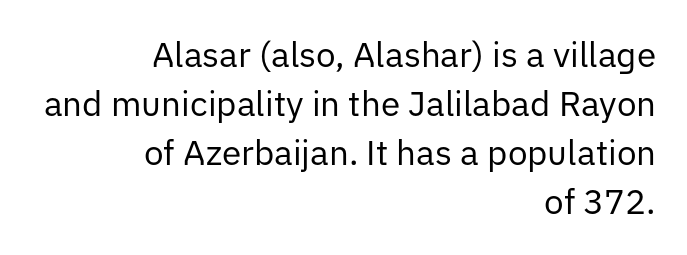
Q: Is the text bold? A: No.
Q: Is the text italic (slanted)? A: No, it is upright.
Q: Is the typeface a serif or a sans-serif typeface? A: Sans-serif.
Q: Is the text underlined? A: No.
Q: How is the paragraph aligned? A: Right-aligned.
Q: Is the spacing between letters normal or unusually wide? A: Normal.
Q: Is the spacing between lines tight, normal or loose? A: Normal.
Q: Width (condensed, normal, or wide)? A: Normal.
Q: Stroke contrast? A: Low.
Q: x-height? A: Medium.
Q: Monospaced? A: No.
